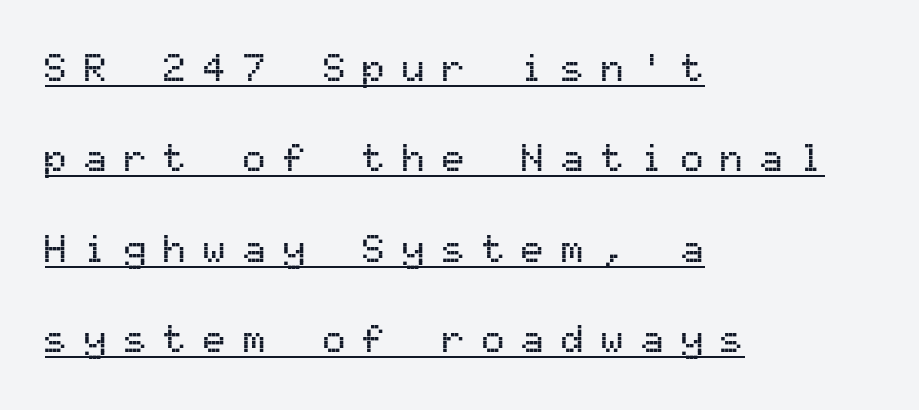
{"serif": "no", "italic": "no", "width": "normal", "stroke_contrast": "medium", "x_height": "medium", "monospaced": "yes", "underline": "yes", "align": "left", "line_spacing": "loose", "line_spacing_ratio": 2.32, "letter_spacing": "wide", "letter_spacing_em": 0.42, "glyph_px": 39}
